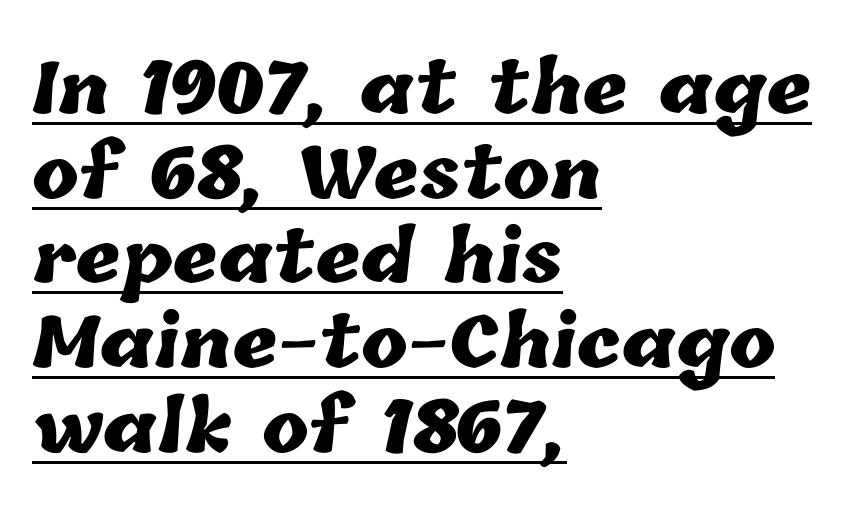
The image shows 70 px heavy type; set left-aligned, line spacing 1.21x, normal letter spacing, underlined; low stroke contrast and a medium x-height.
